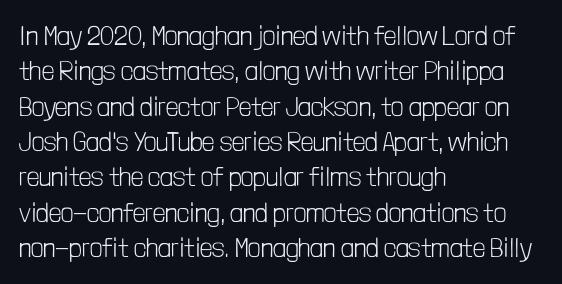
The image shows 27 px text type, upright; set left-aligned, normal line spacing (1.31x), normal letter spacing, not underlined.
